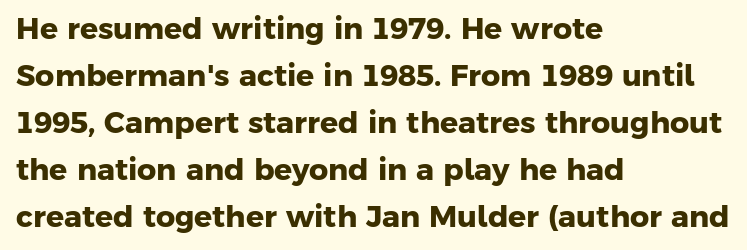
Q: Is the text bold? A: Yes.
Q: Is the typeface a serif or a sans-serif typeface? A: Sans-serif.
Q: Is the text underlined? A: No.
Q: How is the paragraph aligned? A: Left-aligned.
Q: Is the spacing between letters normal or unusually wide? A: Normal.
Q: Is the spacing between lines tight, normal or loose? A: Normal.
Q: Width (condensed, normal, or wide)? A: Normal.
Q: Stroke contrast? A: Low.
Q: x-height? A: Medium.
Q: Monospaced? A: No.
